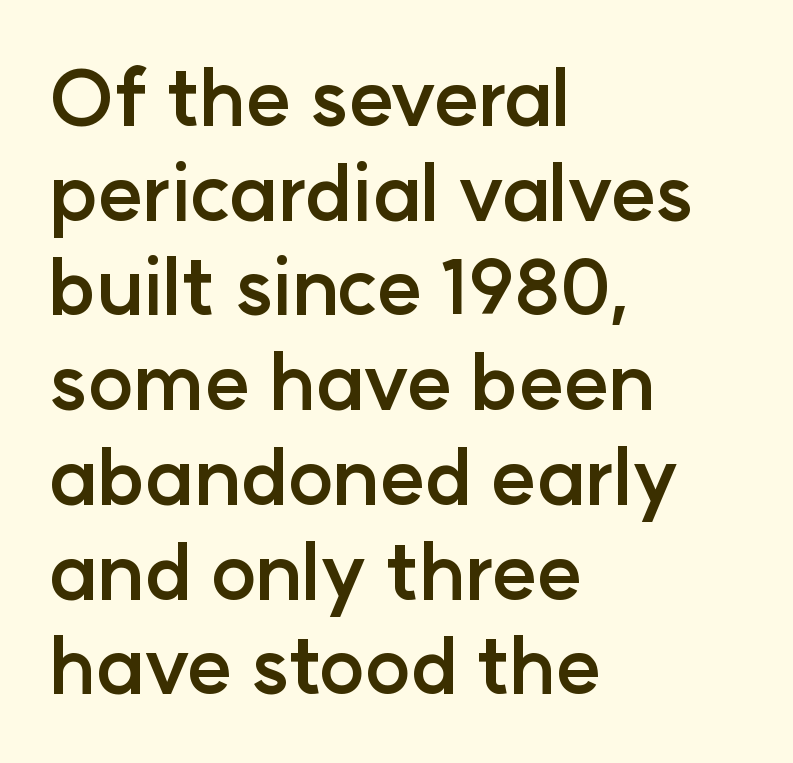
Nope, no serifs anywhere on these letters. Note the varied advance widths — an 'i' is clearly narrower than an 'm'. The letters stand straight up with perfectly vertical stems. Glyph-to-glyph distance matches everyday printed text. Strong, thick strokes mark this as bold type.
